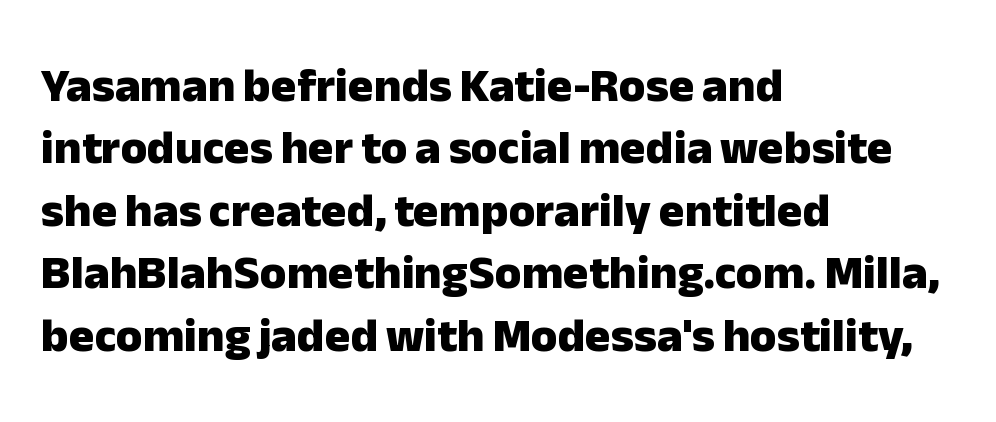
The baseline area is clear. Interline gaps are of average width in this sample. The passage shown is typeset with a sans-serif family. The letters stand upright; this is a roman face. Caption: bold face, heavy strokes.
